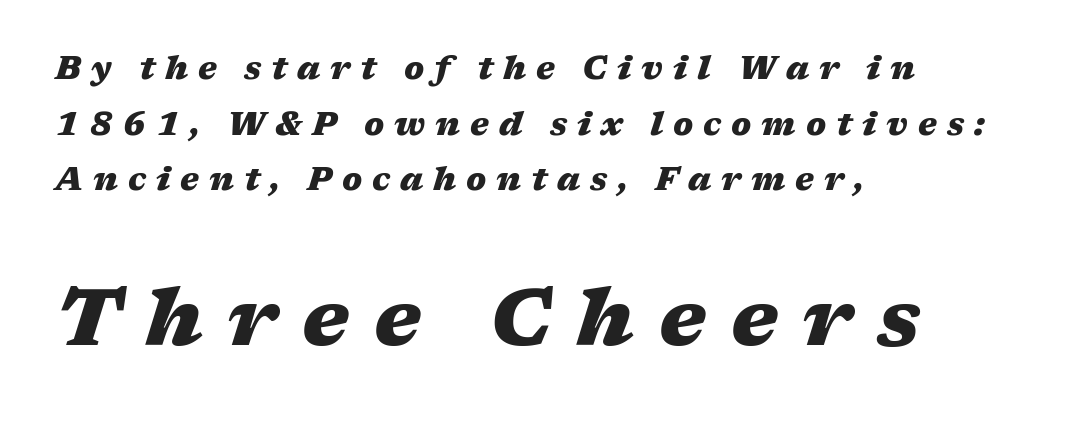
Q: Is the text bold? A: Yes.
Q: Is the text italic (slanted)? A: Yes, it leans right by about 17 degrees.
Q: Is the text underlined? A: No.
Q: How is the paragraph aligned? A: Left-aligned.
Q: Is the spacing between letters normal or unusually wide? A: Unusually wide.
Q: Which block of text is set in a larger size, the first (top) or the second (bottom)? A: The second (bottom) one.
Q: Width (condensed, normal, or wide)? A: Wide.
Q: Stroke contrast? A: Medium.
Q: x-height? A: Medium.
Q: Monospaced? A: No.
